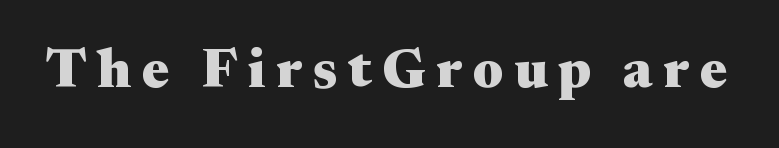
The lettering holds an erect, upright posture throughout. Has an underline been added? It has not. In terms of letterform style, serifs are clearly present. Note the varied advance widths — an 'i' is clearly narrower than an 'm'. Thick stems and heavy bowls — unmistakably bold.
